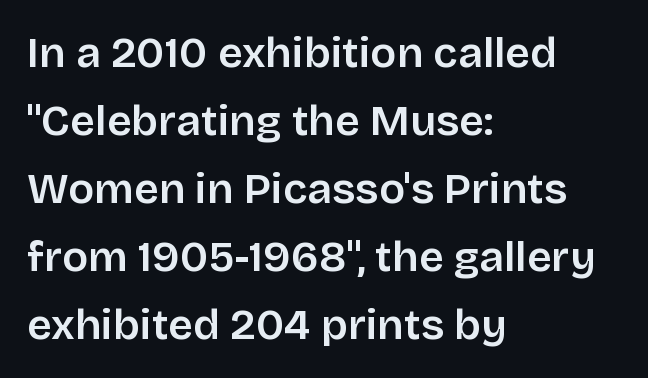
Here the glyphs are tracked normally, forming tight word shapes. Does the weight exceed regular? Yes, but only to semibold. Posture: vertical. Baseline-to-baseline distance is the conventional proportion of letter height. The characters display no serif detailing; their extremities are plain. The rendering uses natural spacing where letterforms have individual widths.
